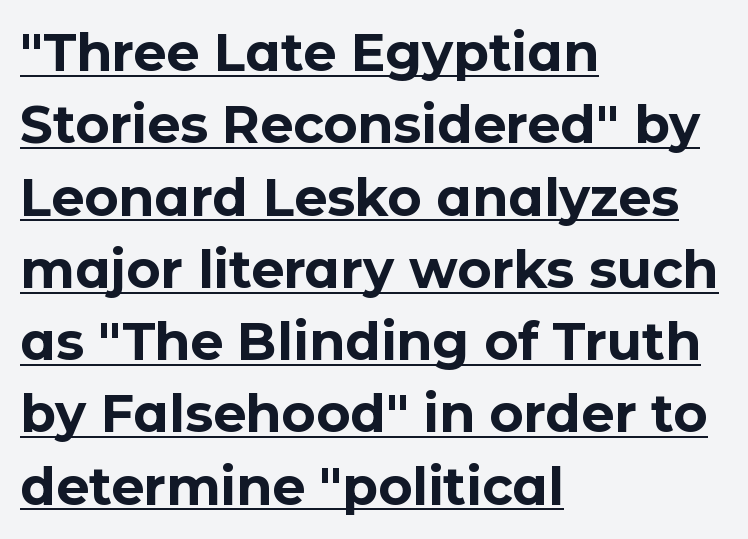
The image shows 52 px bold sans-serif type, upright; set left-aligned, normal line spacing (1.39x), normal letter spacing, underlined; low stroke contrast and a medium x-height.
